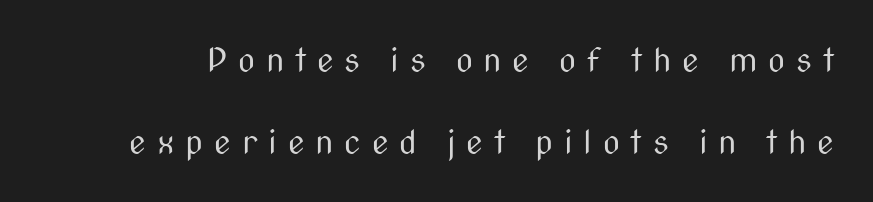
Regarding serifs, this sample does without them. Is this a fixed-width face? No — the glyphs have proportional, varying widths. The type is letterspaced generously, with wide tracking. Leading is clearly above the norm, producing a sparse column.
